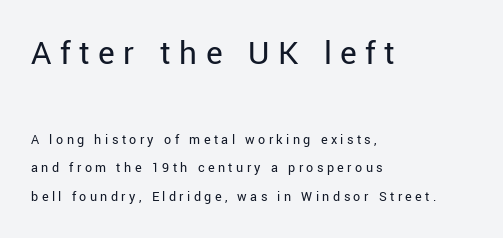
Letters rest on an invisible, unmarked baseline. Is this a fixed-width face? No — the glyphs have proportional, varying widths. Check where the strokes stop: nothing finishes them off — pure sans. Bigger letters appear in the top chunk; the bottom chunk is reduced. Think standard paragraph weight, or any step lighter than that. The leading is generous, giving the passage an open texture.
